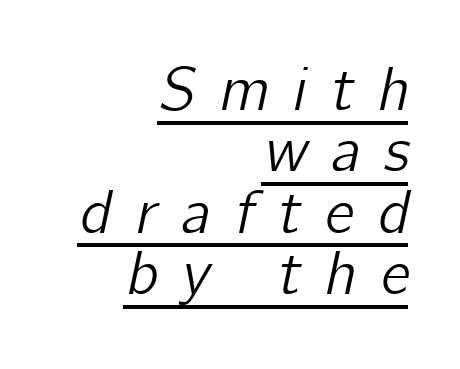
The image shows 62 px text type, italic (leaning right); set right-aligned, tight line spacing (0.99x), unusually wide letter spacing (+0.38 em), underlined; low stroke contrast and a medium x-height.
